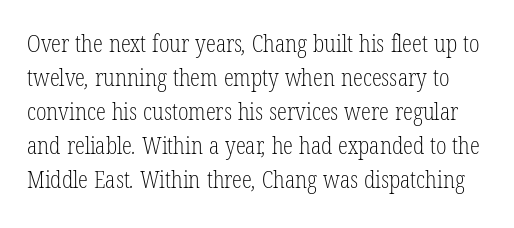
The image shows 23 px text type; set normal line spacing (1.48x), normal letter spacing, not underlined.
